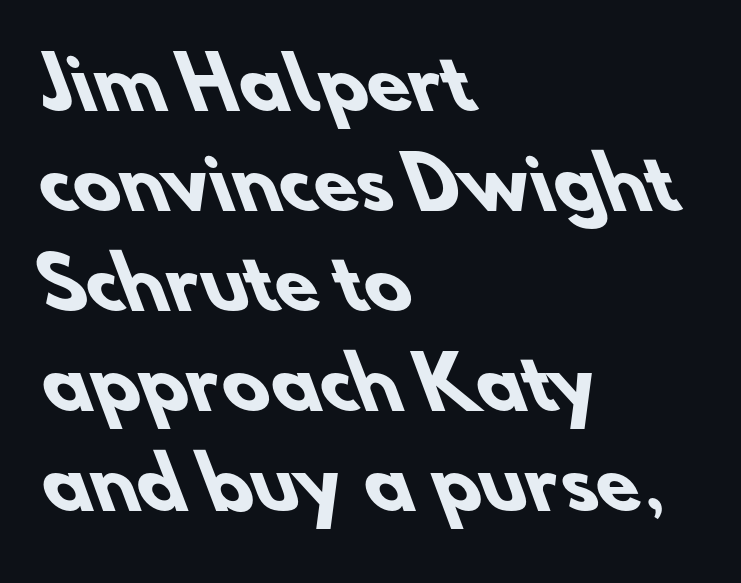
The image shows 70 px heavy sans-serif type; set left-aligned, normal line spacing (1.43x), normal letter spacing, not underlined; low stroke contrast and a small x-height.
